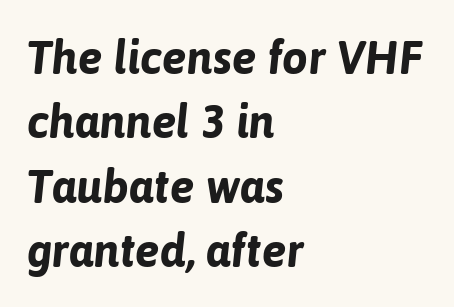
The typesetter chose a ragged-right arrangement here. Emphasis by weight is at full strength: bold. Think of a printed novel: that variable character pitch is what you see here. Nobody drew a line under any word here. Style check: oblique.
